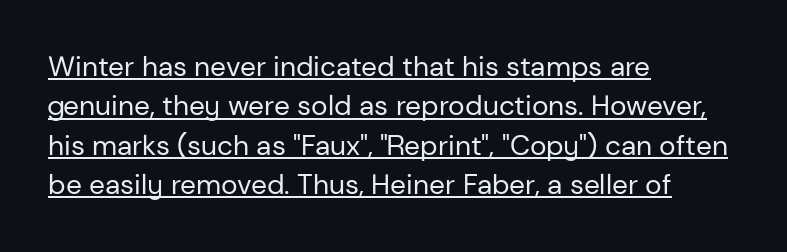
{"serif": "no", "italic": "no", "bold": "no", "weight": "regular", "width": "normal", "stroke_contrast": "low", "x_height": "medium", "monospaced": "no", "underline": "yes", "align": "left", "line_spacing": "normal", "line_spacing_ratio": 1.41, "letter_spacing": "normal", "letter_spacing_em": 0.0, "glyph_px": 28}
